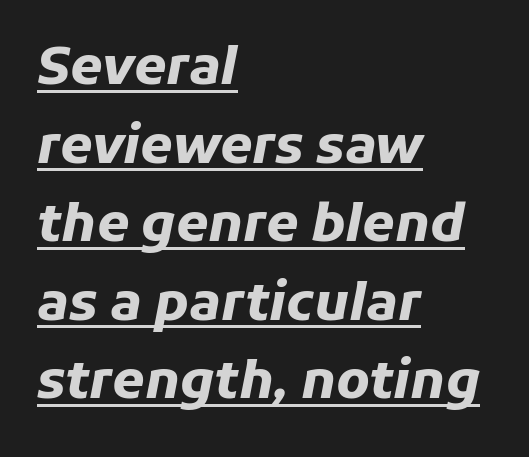
The image shows 52 px heavy type, italic (leaning right); set left-aligned, normal line spacing (1.51x), normal letter spacing, underlined; low stroke contrast and a medium x-height.
